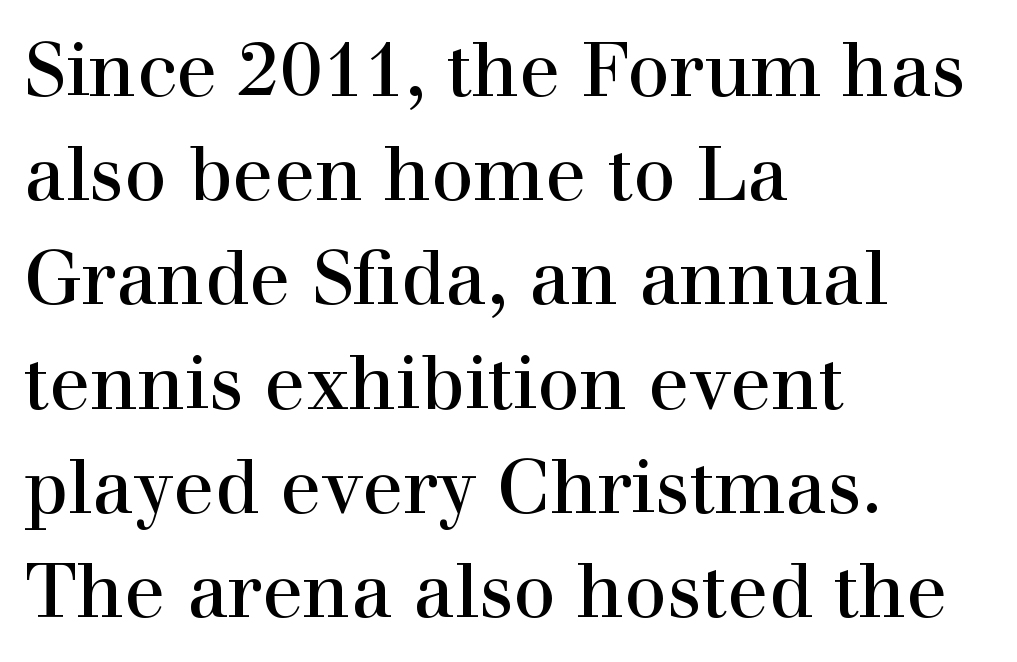
Rule under the text: the space is simply empty. The rendering anchors every line to the left-hand side. A typesetter would label this face a serif. Upright lettering throughout. You could not count columns in this text — the font is proportionally spaced.
